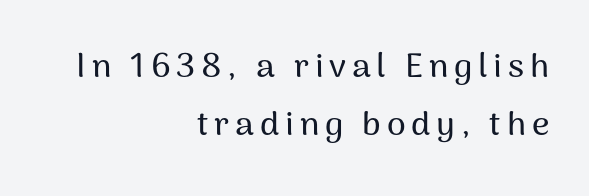
The image shows 34 px sans-serif type, upright; set right-aligned, line spacing 1.72x, not underlined; medium stroke contrast and a medium x-height.
